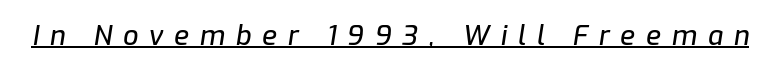
{"italic": "yes", "lean": "right", "slant_degrees": 9, "underline": "yes", "letter_spacing": "wide", "letter_spacing_em": 0.4, "glyph_px": 27}
